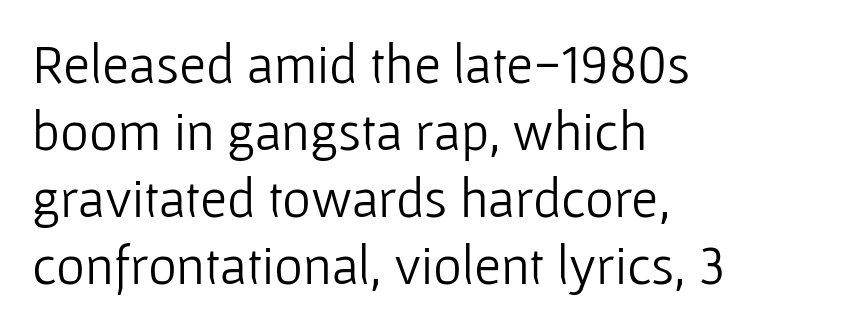
{"serif": "no", "italic": "no", "bold": "no", "weight": "light", "width": "normal", "stroke_contrast": "low", "x_height": "medium", "monospaced": "no", "underline": "no", "align": "left", "line_spacing_ratio": 1.22, "letter_spacing": "normal", "letter_spacing_em": 0.0, "glyph_px": 55}
